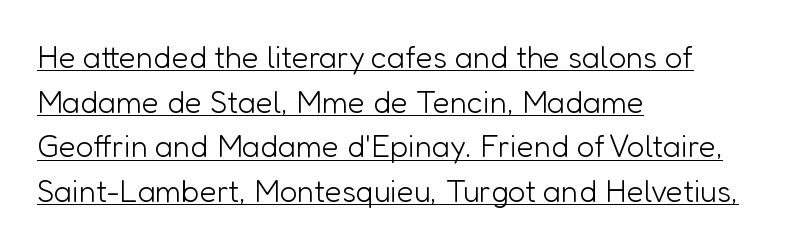
The image shows 31 px light sans-serif type, upright; set left-aligned, normal line spacing (1.44x), normal letter spacing, underlined; low stroke contrast and a medium x-height.
